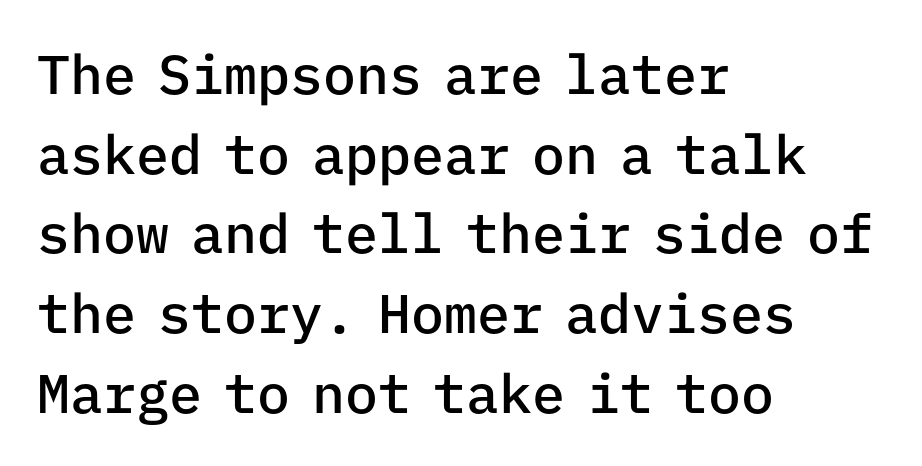
The typography opts for an upright posture over an oblique one. Leading matches the norm, producing a regular column. Each letter, wide or thin by design, is forced into the same width here. Default kerning and tracking; the words read as compact shapes. Left-aligned paragraph, ragged on the right. How heavy is the stroke? Medium-heavy — a semibold, shy of bold.
